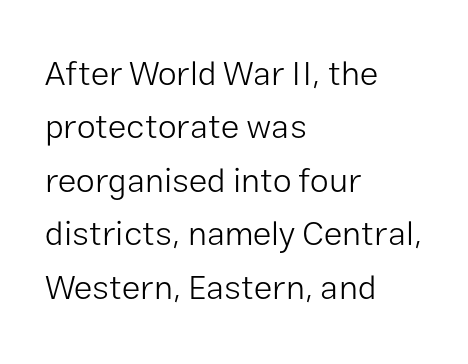
{"serif": "no", "italic": "no", "bold": "no", "weight": "light", "width": "normal", "stroke_contrast": "low", "x_height": "medium", "monospaced": "no", "underline": "no", "align": "left", "line_spacing": "normal", "line_spacing_ratio": 1.57, "letter_spacing": "normal", "letter_spacing_em": 0.0, "glyph_px": 34}
